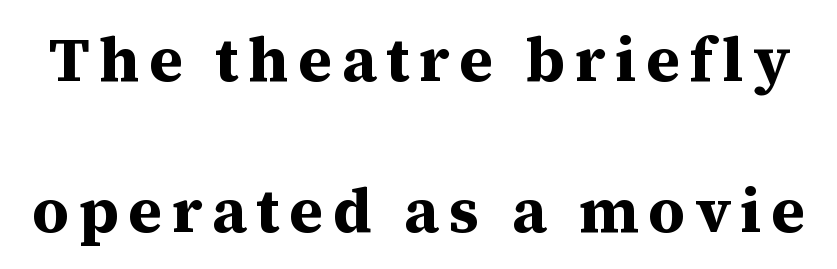
The strip under each line holds only bare page. The rendering uses natural spacing where letterforms have individual widths. The typeface chosen for these lines features serifs. Do the letters lean? They stand straight. Heft: maximum for text — a bold.
